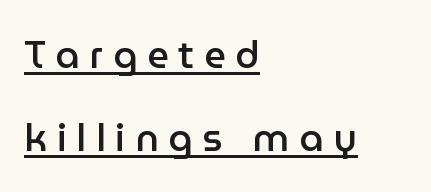
Substantial extra tracking has been applied to these lines. Spacing verdict: proportional, widths tailored to each character. In terms of weight, the rendering is demibold, just under bold. Classification — sans serif.
